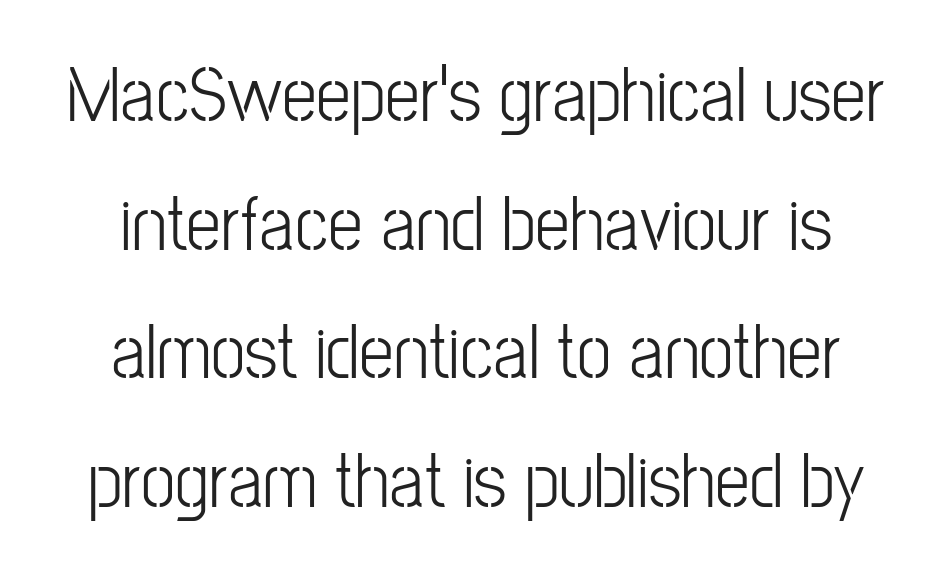
Q: Is the text italic (slanted)? A: No, it is upright.
Q: Is the typeface a serif or a sans-serif typeface? A: Sans-serif.
Q: Is the text underlined? A: No.
Q: How is the paragraph aligned? A: Centered.
Q: Is the spacing between letters normal or unusually wide? A: Normal.
Q: Is the spacing between lines tight, normal or loose? A: Normal.
Q: Width (condensed, normal, or wide)? A: Condensed.
Q: Stroke contrast? A: Low.
Q: x-height? A: Medium.
Q: Monospaced? A: No.
